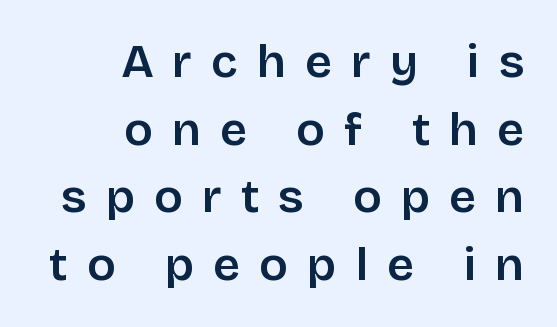
Proportional: the letters do not fall into vertical columns. Examine the stroke ends and you'll find no serifs. All the whitespace from short lines collects on the left. How would I describe the line gaps? Plain and ordinary.
